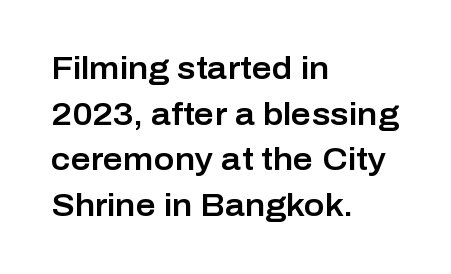
{"serif": "no", "italic": "no", "width": "normal", "stroke_contrast": "low", "x_height": "medium", "monospaced": "no", "underline": "no", "align": "left", "line_spacing": "normal", "line_spacing_ratio": 1.47, "letter_spacing": "normal", "letter_spacing_em": 0.0, "glyph_px": 31}
